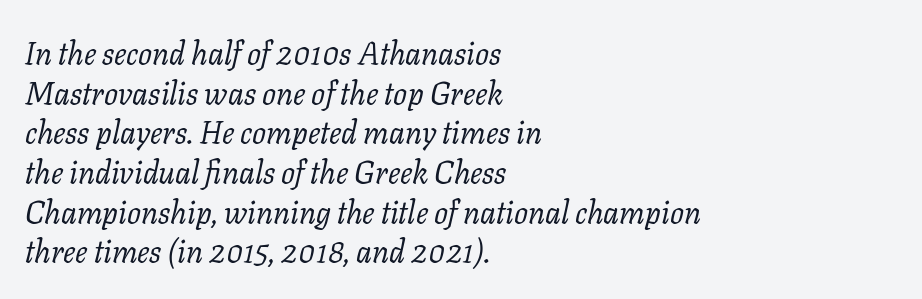
The image shows 31 px regular-weight serif type, italic (leaning right); set left-aligned, normal line spacing (1.28x), normal letter spacing, not underlined; low stroke contrast and a medium x-height.
